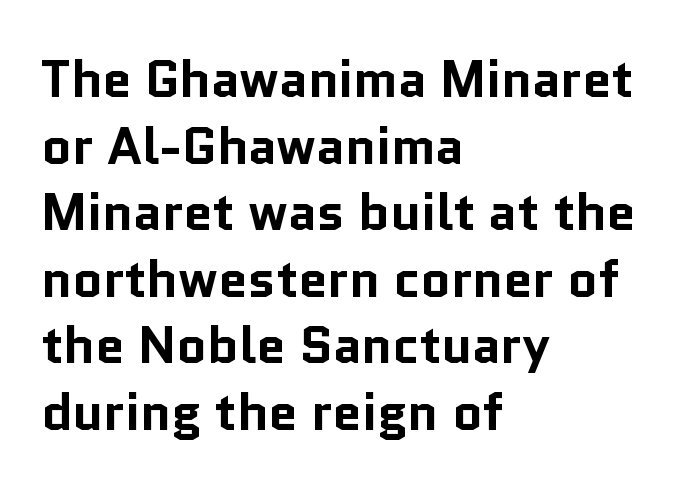
{"serif": "no", "italic": "no", "bold": "yes", "weight": "bold", "width": "normal", "stroke_contrast": "low", "x_height": "medium", "monospaced": "no", "underline": "no", "align": "left", "line_spacing": "normal", "line_spacing_ratio": 1.28, "letter_spacing": "normal", "letter_spacing_em": 0.0, "glyph_px": 52}
